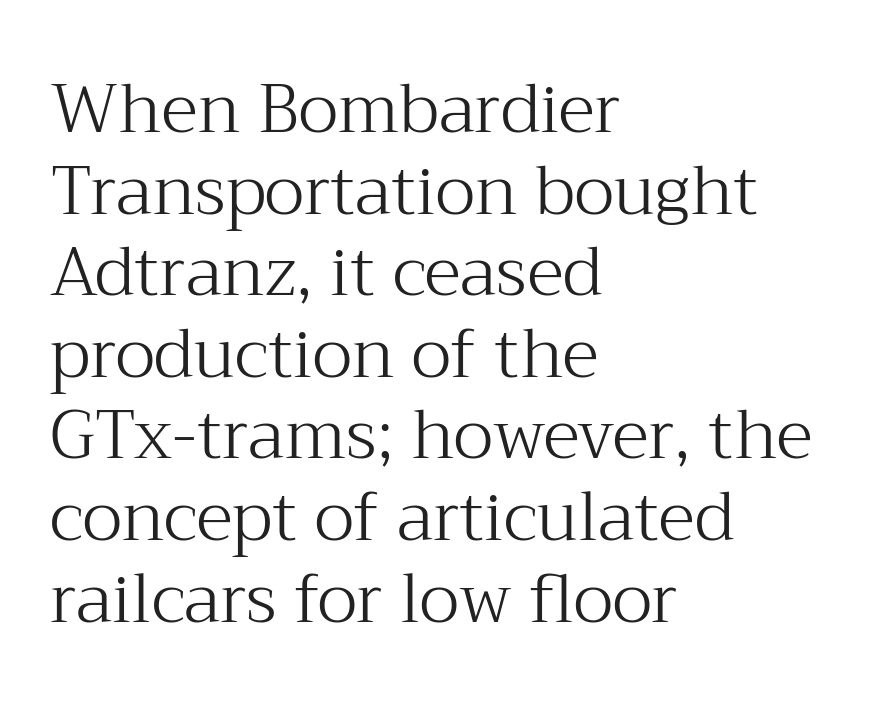
Q: Is the text bold? A: No.
Q: Is the text italic (slanted)? A: No, it is upright.
Q: Is the typeface a serif or a sans-serif typeface? A: Serif.
Q: Is the text underlined? A: No.
Q: How is the paragraph aligned? A: Left-aligned.
Q: Is the spacing between letters normal or unusually wide? A: Normal.
Q: Width (condensed, normal, or wide)? A: Normal.
Q: Stroke contrast? A: Medium.
Q: x-height? A: Medium.
Q: Monospaced? A: No.
